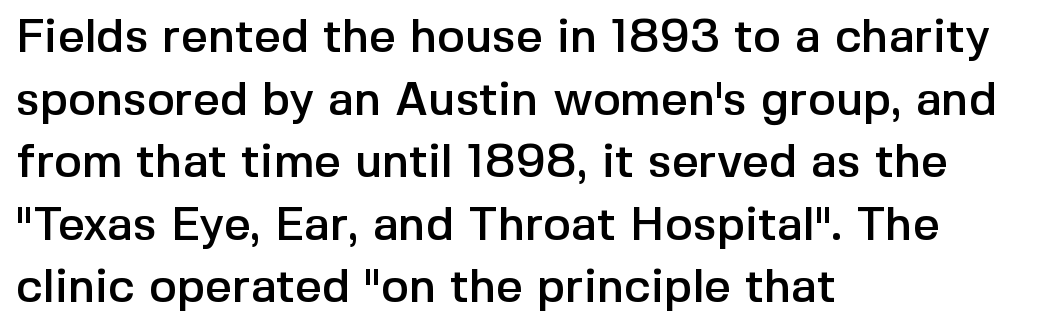
Decoration check: the copy has no underline. Caption: multi-line text, flush left, ragged right. Does the type have serifs? No, each stem ends abruptly. Nobody touched the tracking dial on this one. This sample has the flowing, uneven cadence of proportional lettering.
